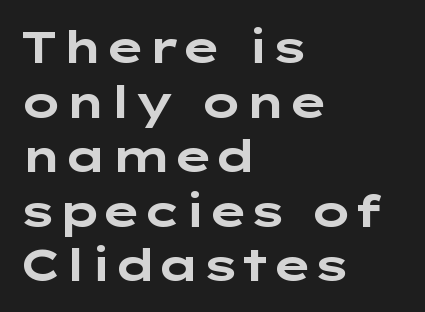
The characters look thick and weighty, a clear bold. Every stem runs plumb, perpendicular to the baseline. The typesetter chose a ragged-right arrangement here. Bare-footed words on every line.
